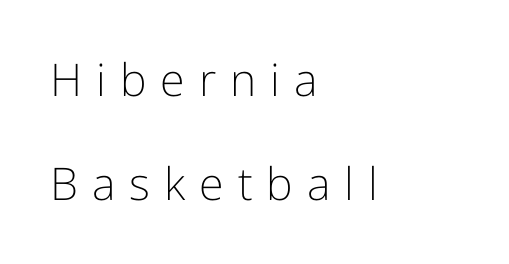
Q: Is the text bold? A: No.
Q: Is the text italic (slanted)? A: No, it is upright.
Q: Is the typeface a serif or a sans-serif typeface? A: Sans-serif.
Q: Is the text underlined? A: No.
Q: How is the paragraph aligned? A: Left-aligned.
Q: Is the spacing between letters normal or unusually wide? A: Unusually wide.
Q: Is the spacing between lines tight, normal or loose? A: Loose.
Q: Width (condensed, normal, or wide)? A: Normal.
Q: Stroke contrast? A: Low.
Q: x-height? A: Medium.
Q: Monospaced? A: No.
